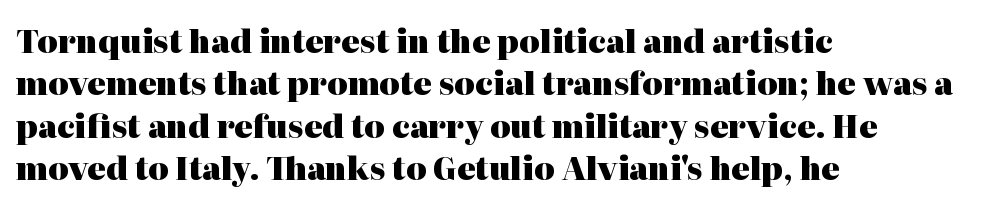
The image shows 31 px heavy serif type, upright; set left-aligned, normal line spacing (1.37x), normal letter spacing, not underlined; high stroke contrast and a medium x-height.
